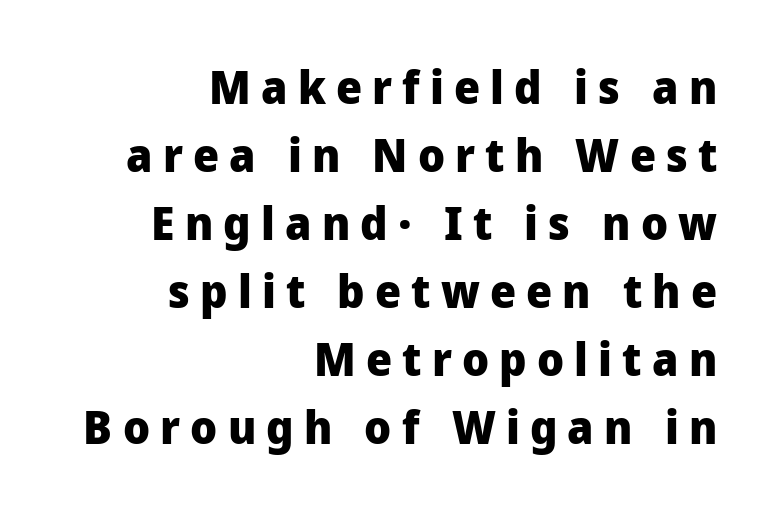
{"serif": "no", "italic": "no", "bold": "yes", "weight": "heavy", "width": "normal", "stroke_contrast": "low", "x_height": "medium", "monospaced": "no", "underline": "no", "align": "right", "line_spacing": "normal", "line_spacing_ratio": 1.48, "letter_spacing": "wide", "letter_spacing_em": 0.22, "glyph_px": 46}
